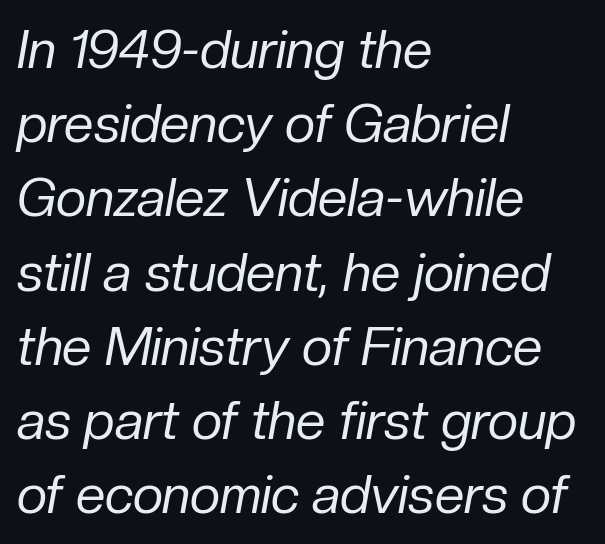
The strokes are not fattened; the text isn't bold. Just letters on the line, the space beneath them empty. The tracking reads as untouched default to a designer's eye. If you drew a line through each stem, it would be angled. The block of text has a typical density, with ordinary space between rows.
